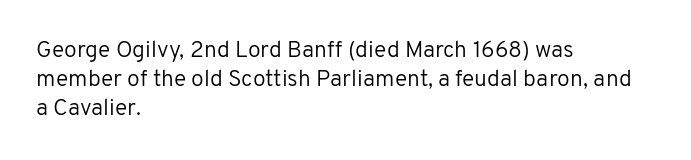
A typesetter would call this zero additional tracking. If you drew a line through each stem, it would be perfectly vertical. This block has exactly the height ordinary leading produces. Teacher's note: observe the even left margin — that is flush-left alignment. The area under the type is left untouched. This is not heavy type; no bold has been used.
